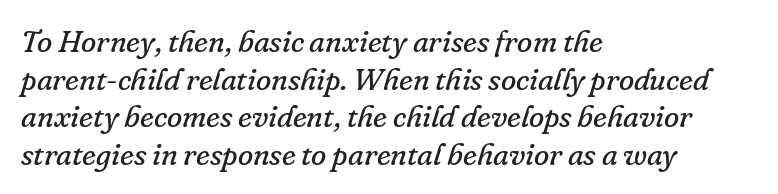
This rendering features lettering with no underline. Italic: yes, the glyphs are oblique. This rendering leaves character spacing at its baseline value. The paragraph has a hard left edge and a soft right edge.
